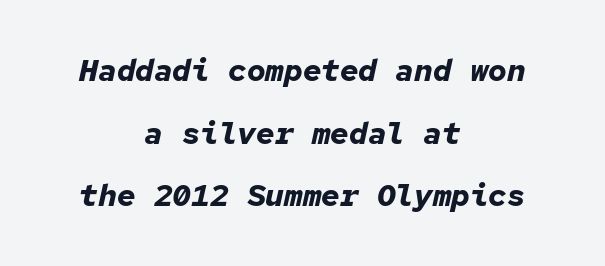
Q: Is the text bold? A: Yes.
Q: Is the text italic (slanted)? A: Yes, it leans right by about 12 degrees.
Q: Is the text underlined? A: No.
Q: How is the paragraph aligned? A: Centered.
Q: Is the spacing between letters normal or unusually wide? A: Normal.
Q: Is the spacing between lines tight, normal or loose? A: Loose.
Q: Width (condensed, normal, or wide)? A: Normal.
Q: Stroke contrast? A: Low.
Q: x-height? A: Medium.
Q: Monospaced? A: Yes.
